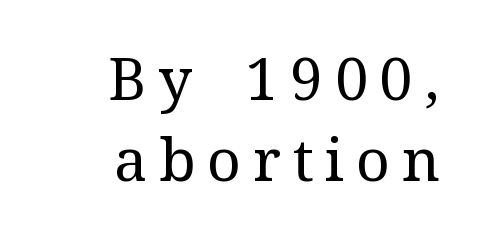
To sum up the face: it has serifs. This is roman type, the default non-slanted kind. This rendering features lettering with no underline. Loose tracking; the words dissolve into strings of separated letters.
